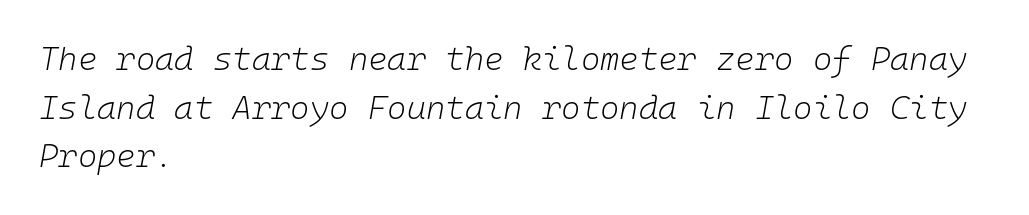
{"italic": "yes", "lean": "right", "slant_degrees": 10, "bold": "no", "weight": "light", "width": "normal", "stroke_contrast": "low", "x_height": "medium", "monospaced": "yes", "underline": "no", "align": "left", "line_spacing": "normal", "line_spacing_ratio": 1.47, "letter_spacing": "normal", "letter_spacing_em": 0.0, "glyph_px": 33}
